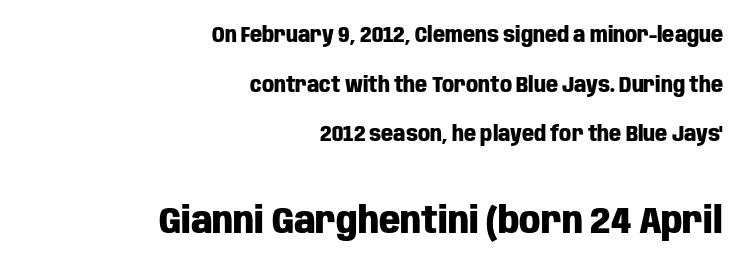
Q: Is the text bold? A: Yes.
Q: Is the text italic (slanted)? A: No, it is upright.
Q: Is the typeface a serif or a sans-serif typeface? A: Sans-serif.
Q: Is the text underlined? A: No.
Q: How is the paragraph aligned? A: Right-aligned.
Q: Is the spacing between letters normal or unusually wide? A: Normal.
Q: Is the spacing between lines tight, normal or loose? A: Loose.
Q: Which block of text is set in a larger size, the first (top) or the second (bottom)? A: The second (bottom) one.
Q: Width (condensed, normal, or wide)? A: Condensed.
Q: Stroke contrast? A: Low.
Q: x-height? A: Large.
Q: Monospaced? A: No.
